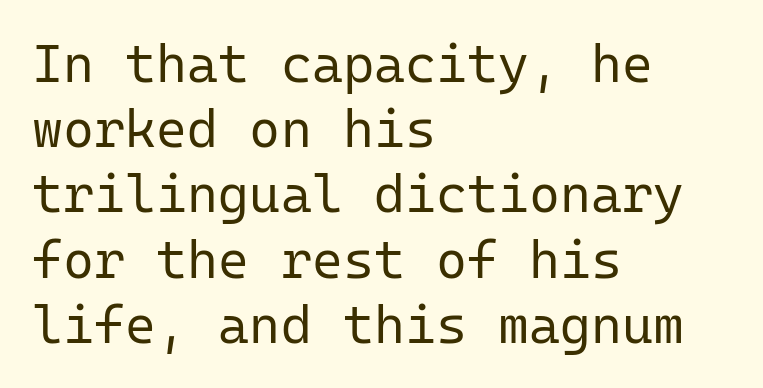
{"serif": "no", "italic": "no", "bold": "no", "weight": "regular", "width": "normal", "stroke_contrast": "low", "x_height": "medium", "monospaced": "yes", "underline": "no", "align": "left", "line_spacing_ratio": 1.23, "letter_spacing": "normal", "letter_spacing_em": 0.0, "glyph_px": 53}
